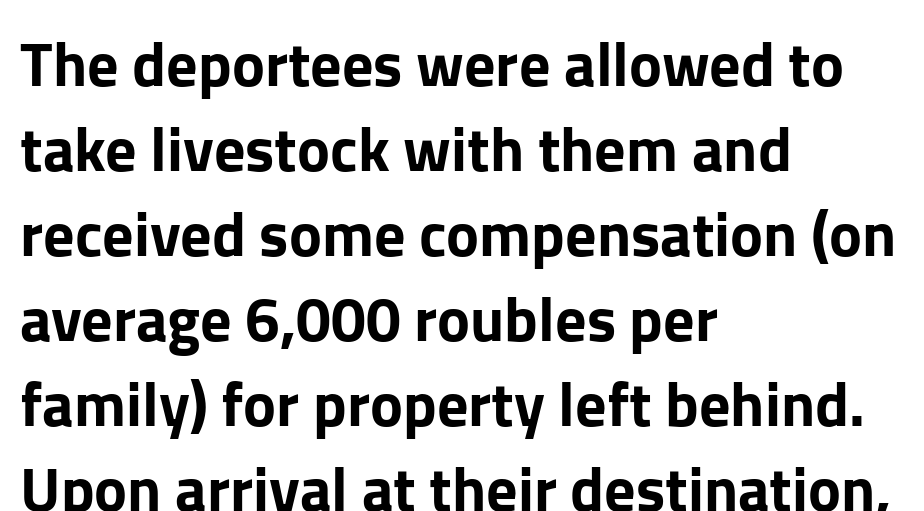
The image shows 62 px sans-serif type, upright; set left-aligned, normal line spacing (1.37x), normal letter spacing, not underlined; low stroke contrast and a medium x-height.
